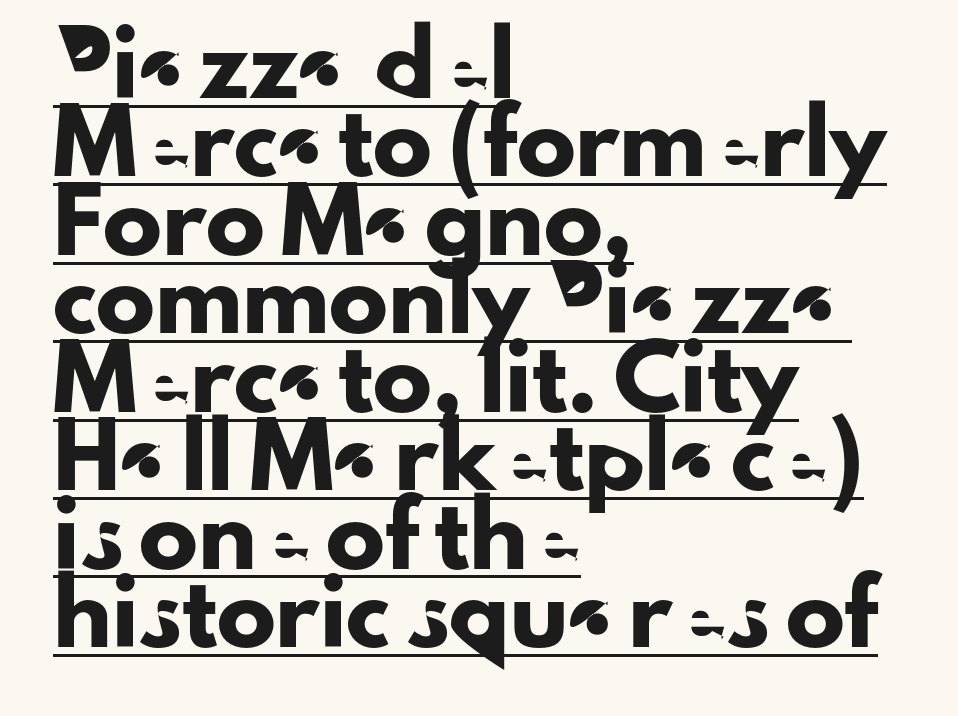
Normally led — the rows are evenly, conventionally spaced. Type style note: lacks serifs. Style check: upright. Underline: present. The passage shown is typed in a proportional face where columns would drift. You could call the tracking neutral — neither tight nor loose.
